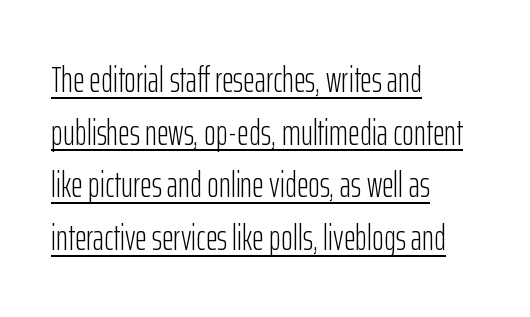
The image shows 36 px light, condensed sans-serif type, upright; set left-aligned, normal line spacing (1.46x), normal letter spacing, underlined; low stroke contrast and a medium x-height.
